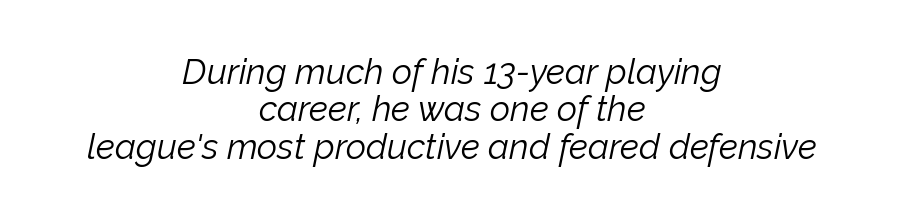
{"italic": "yes", "lean": "right", "slant_degrees": 12, "bold": "no", "weight": "light", "width": "normal", "stroke_contrast": "low", "x_height": "medium", "monospaced": "no", "underline": "no", "align": "center", "line_spacing": "tight", "line_spacing_ratio": 1.07, "letter_spacing": "normal", "letter_spacing_em": 0.0, "glyph_px": 35}
